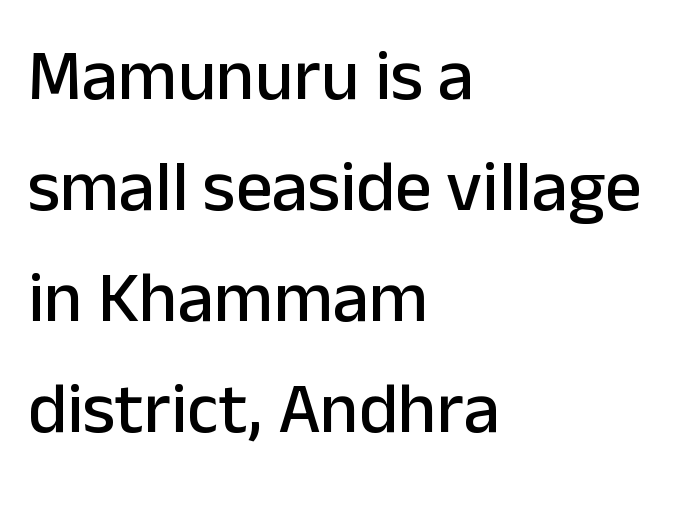
These lines were composed using upright roman letters. A normal amount of white space separates one row of letters from the next. This sample uses plain, unmodified letter spacing. Grotesque or geometric, the face here clearly has no serifs. The setting favours the left margin, as ordinary paragraphs usually do.
